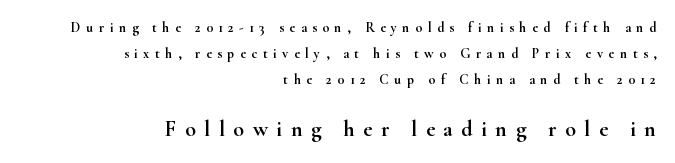
{"italic": "no", "underline": "no", "align": "right", "line_spacing_ratio": 1.87, "letter_spacing": "wide", "letter_spacing_em": 0.39, "larger_block": "second", "size_ratio": 1.57, "glyph_px": 22}
